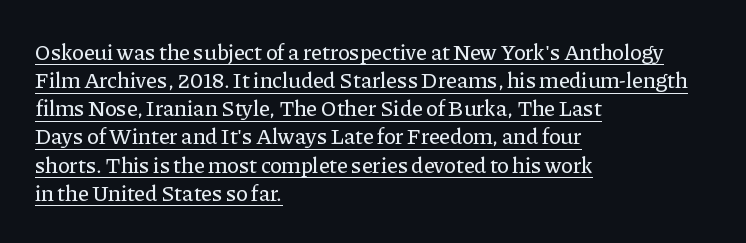
{"italic": "no", "underline": "yes", "align": "left", "line_spacing": "normal", "line_spacing_ratio": 1.28, "letter_spacing": "normal", "letter_spacing_em": 0.0, "glyph_px": 22}
